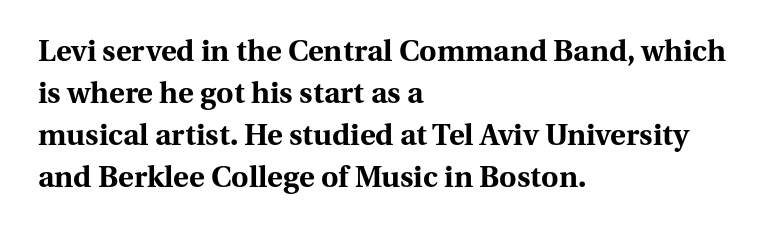
The image shows 30 px bold serif type, upright; set left-aligned, normal line spacing (1.4x), normal letter spacing, not underlined; medium stroke contrast and a medium x-height.
